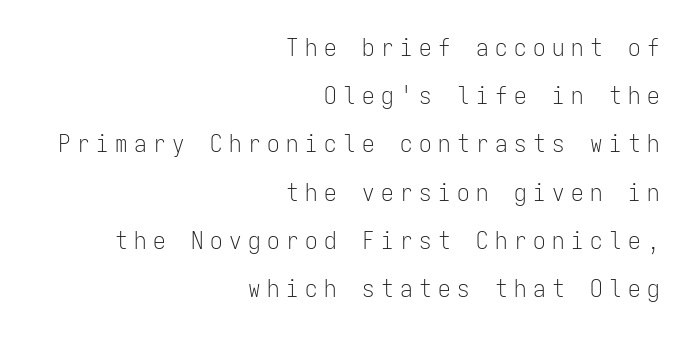
No italicization has been applied; the sample stays upright. Words float on clear page, feet unadorned. The text block is weighted toward the right margin, trailing off unevenly leftward. Weight: regular or lighter.
